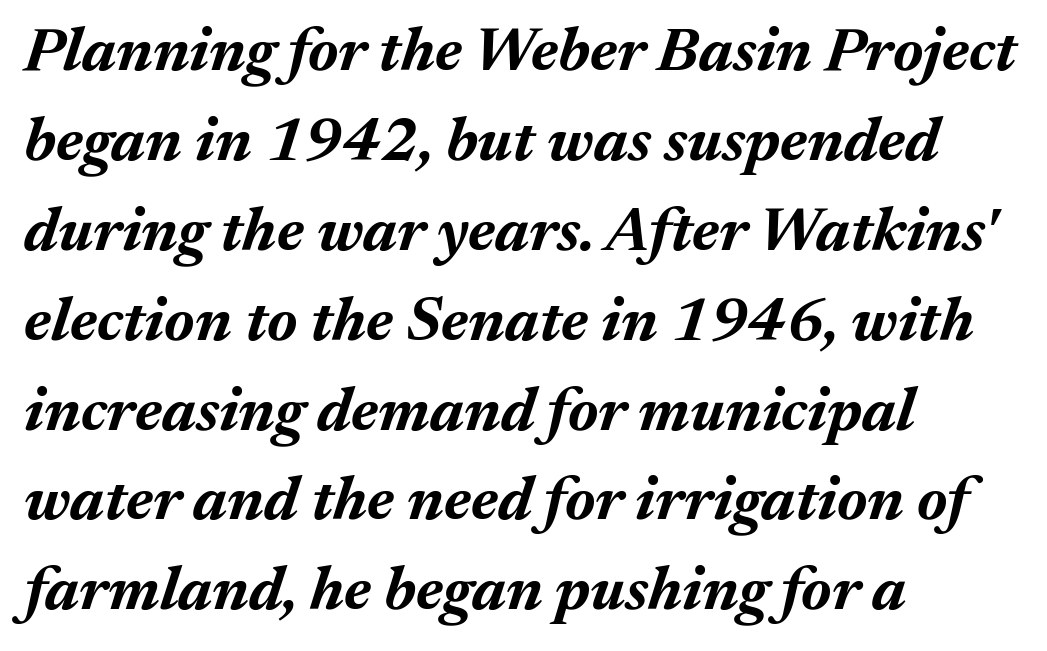
The image shows 62 px bold type, italic (leaning right); set left-aligned, normal line spacing (1.45x), normal letter spacing, not underlined; medium stroke contrast and a medium x-height.
